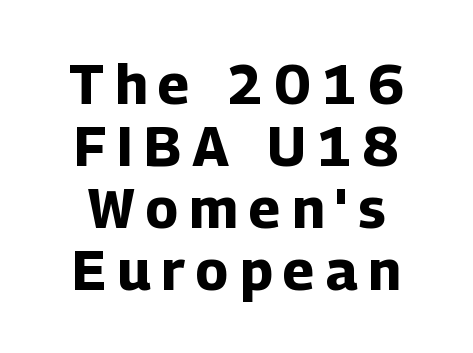
Regarding leading, the lines here are crowded together. To sum up the face: it is a sans, with no serifs. Its strokes are broad and dark, the hallmark of bold type. Compared with typical body copy, the letter spacing here is much looser. Ascenders rise straight up at ninety degrees.
